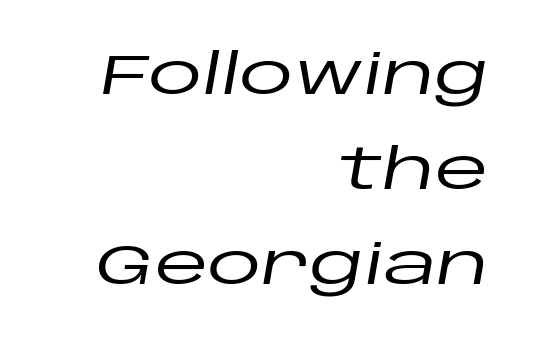
{"italic": "yes", "lean": "right", "slant_degrees": 10, "width": "wide", "stroke_contrast": "low", "x_height": "large", "monospaced": "no", "underline": "no", "align": "right", "line_spacing_ratio": 1.73, "letter_spacing": "normal", "letter_spacing_em": 0.0, "glyph_px": 55}
